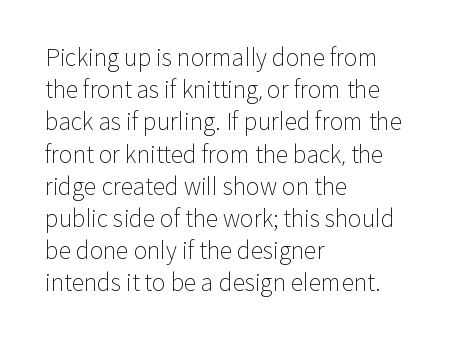
Regarding leading, the lines here are spaced in the standard way. The setting favours the left margin, as ordinary paragraphs usually do. The typeface has the unassuming heft of standard copy or less. The tracking reads as untouched default to a designer's eye. Type without underlining. Vertical strokes here are truly vertical.
